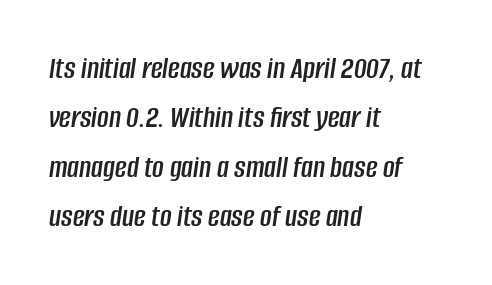
The image shows 32 px condensed type, italic (leaning right); set left-aligned, normal line spacing (1.54x), normal letter spacing, not underlined; low stroke contrast and a large x-height.
